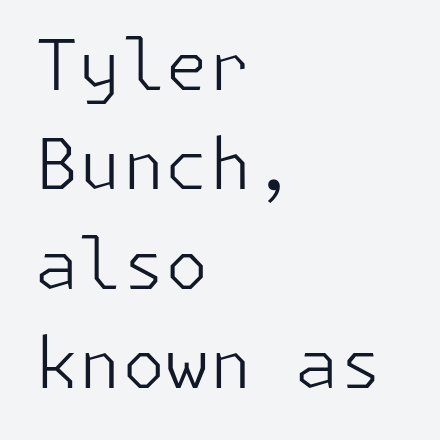
Q: Is the text bold? A: No.
Q: Is the text italic (slanted)? A: No, it is upright.
Q: Is the typeface a serif or a sans-serif typeface? A: Sans-serif.
Q: Is the text underlined? A: No.
Q: How is the paragraph aligned? A: Left-aligned.
Q: Is the spacing between letters normal or unusually wide? A: Normal.
Q: Is the spacing between lines tight, normal or loose? A: Normal.
Q: Width (condensed, normal, or wide)? A: Normal.
Q: Stroke contrast? A: Low.
Q: x-height? A: Medium.
